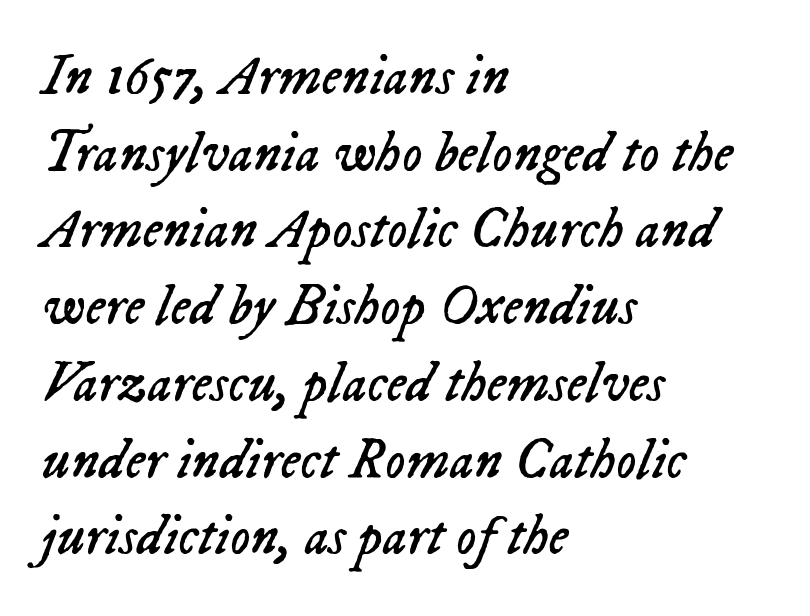
{"italic": "yes", "lean": "right", "slant_degrees": 23, "bold": "no", "weight": "regular", "width": "normal", "stroke_contrast": "low", "x_height": "medium", "monospaced": "no", "underline": "no", "align": "left", "line_spacing": "normal", "line_spacing_ratio": 1.37, "letter_spacing": "normal", "letter_spacing_em": 0.0, "glyph_px": 56}
